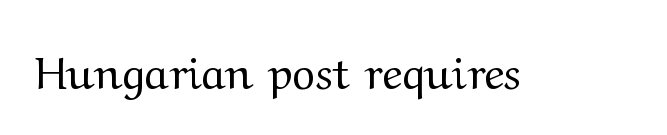
The image shows 44 px regular-weight, wide serif type, upright; set normal letter spacing, not underlined; medium stroke contrast and a medium x-height.
